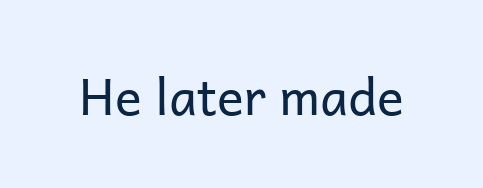
{"serif": "no", "italic": "no", "bold": "no", "weight": "regular", "width": "normal", "stroke_contrast": "low", "x_height": "medium", "monospaced": "no", "underline": "no", "letter_spacing": "normal", "letter_spacing_em": 0.0, "glyph_px": 50}
